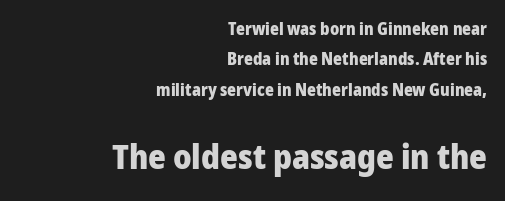
Descenders hang freely into open space. The type is set solid horizontally, with unmodified tracking. Looks like regular typesetting: each glyph gets only the width it needs. Font category for this specimen: sans-serif. This rendering uses right alignment, leaving the left contour irregular. The lettering holds an erect, upright posture throughout.
